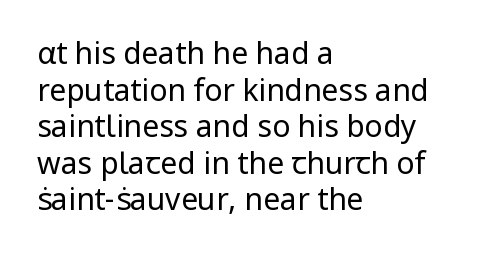
Q: Is the text bold? A: No.
Q: Is the text italic (slanted)? A: No, it is upright.
Q: Is the typeface a serif or a sans-serif typeface? A: Sans-serif.
Q: Is the text underlined? A: No.
Q: How is the paragraph aligned? A: Left-aligned.
Q: Is the spacing between letters normal or unusually wide? A: Normal.
Q: Width (condensed, normal, or wide)? A: Normal.
Q: Stroke contrast? A: Low.
Q: x-height? A: Medium.
Q: Monospaced? A: No.
